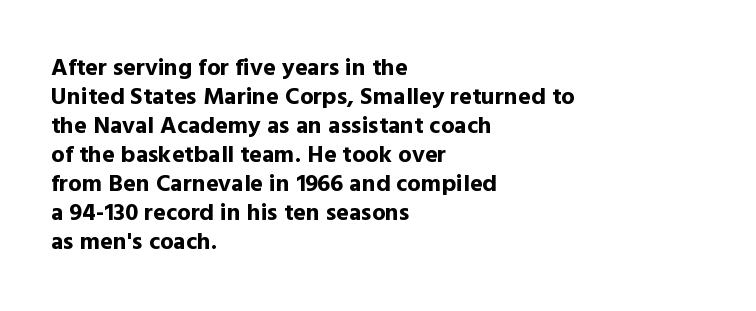
{"italic": "no", "bold": "yes", "underline": "no", "align": "left", "line_spacing_ratio": 1.21, "letter_spacing": "normal", "letter_spacing_em": 0.0, "glyph_px": 24}
